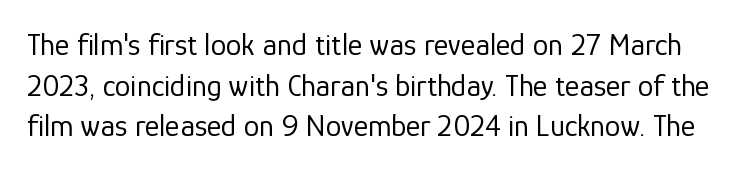
I'd call this a sans setting — the letters go barefoot. Bold? No — there's no thickening of the strokes. You can tell it's not italic because the verticals are truly vertical. This sample has the flowing, uneven cadence of proportional lettering. How are the letters spaced? Ordinarily, with no added tracking. Students, observe: this is what conventionally led text looks like.
